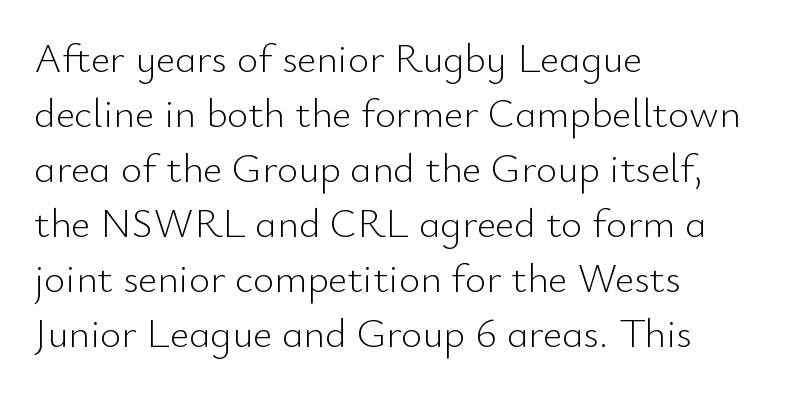
{"serif": "no", "italic": "no", "bold": "no", "weight": "light", "width": "normal", "stroke_contrast": "low", "x_height": "small", "monospaced": "no", "underline": "no", "align": "left", "line_spacing": "normal", "line_spacing_ratio": 1.34, "letter_spacing": "normal", "letter_spacing_em": 0.0, "glyph_px": 41}
